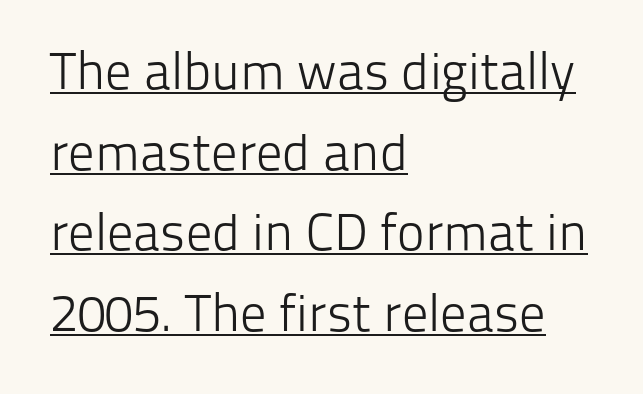
The image shows 52 px light sans-serif type, upright; set left-aligned, normal line spacing (1.55x), normal letter spacing, underlined; low stroke contrast and a medium x-height.
